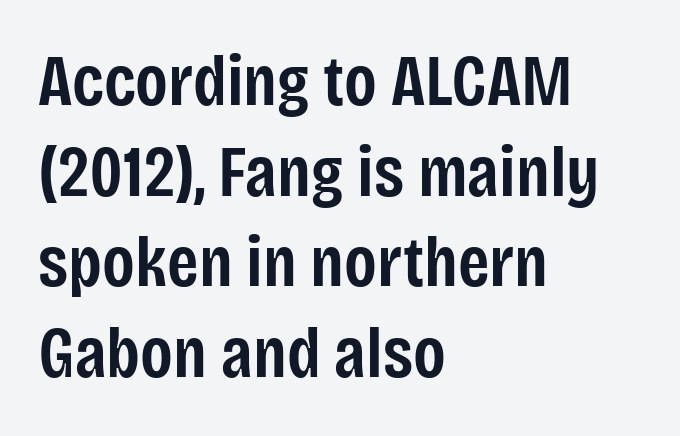
Reading down the block, your eye returns to a fixed left position each line. The words here are not underlined. A typesetter would mark this as roman, not italic. To sum up the face: it is a sans, with no serifs. These lines are rendered in a variable-pitch font. The letters sit at their default tracking, neither squeezed nor spread.
